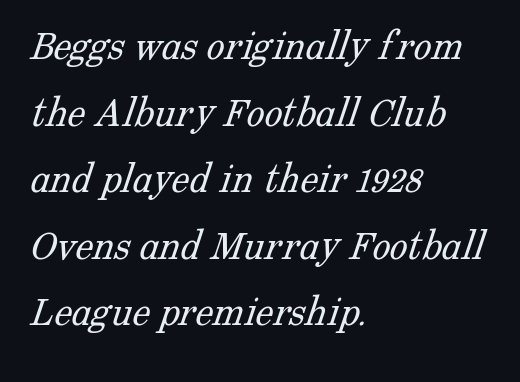
{"serif": "yes", "bold": "no", "weight": "light", "width": "normal", "stroke_contrast": "low", "x_height": "medium", "monospaced": "no", "underline": "no", "align": "left", "line_spacing": "normal", "line_spacing_ratio": 1.48, "letter_spacing": "normal", "letter_spacing_em": 0.0, "glyph_px": 45}
